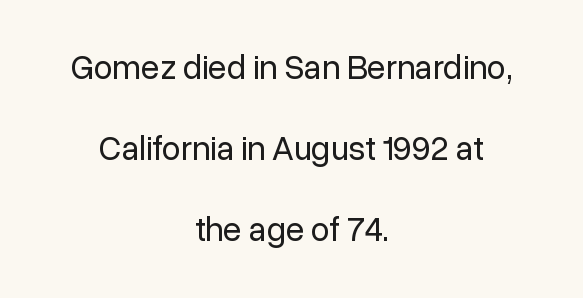
The image shows 34 px regular-weight sans-serif type, upright; set centered, loose line spacing (2.38x), normal letter spacing, not underlined; low stroke contrast and a medium x-height.
